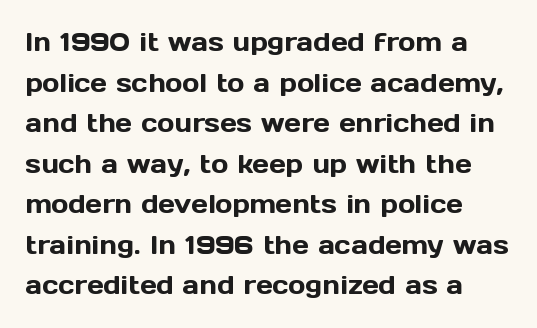
{"italic": "no", "underline": "no", "align": "left", "line_spacing": "normal", "line_spacing_ratio": 1.56, "letter_spacing": "normal", "letter_spacing_em": 0.0, "glyph_px": 26}
